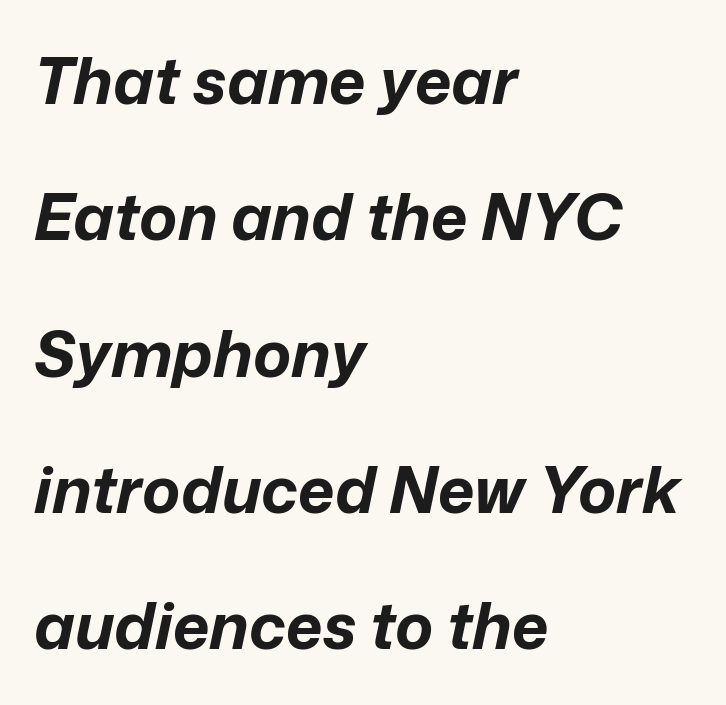
{"italic": "yes", "lean": "right", "slant_degrees": 12, "bold": "yes", "weight": "bold", "width": "normal", "stroke_contrast": "low", "x_height": "medium", "monospaced": "no", "underline": "no", "align": "left", "line_spacing": "loose", "line_spacing_ratio": 2.13, "letter_spacing": "normal", "letter_spacing_em": 0.0, "glyph_px": 64}
